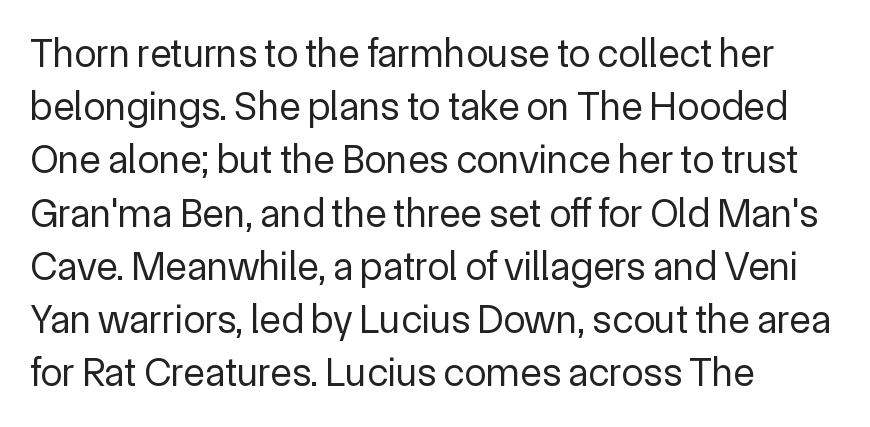
The image shows 40 px regular-weight sans-serif type, upright; set left-aligned, normal line spacing (1.33x), normal letter spacing, not underlined; a medium x-height.
